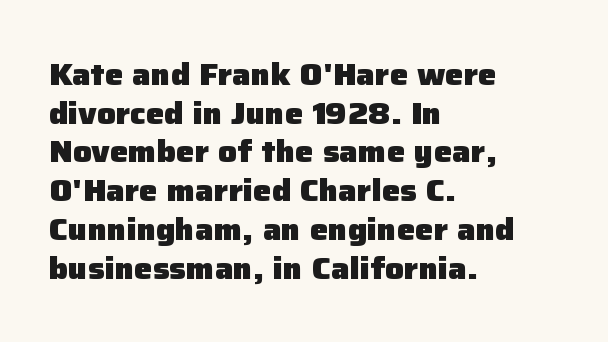
Anything drawn beneath the words? Only blank space. All the whitespace from short lines collects on the right. A typesetter would mark this as roman, not italic. The letters sit at their default tracking, neither squeezed nor spread.
